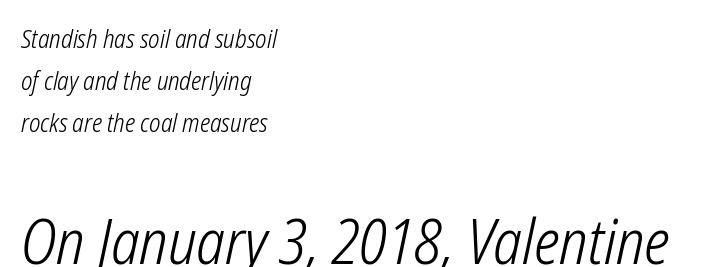
Q: Is the text bold? A: No.
Q: Is the text italic (slanted)? A: Yes, it leans right by about 12 degrees.
Q: Is the text underlined? A: No.
Q: How is the paragraph aligned? A: Left-aligned.
Q: Is the spacing between letters normal or unusually wide? A: Normal.
Q: Is the spacing between lines tight, normal or loose? A: Normal.
Q: Which block of text is set in a larger size, the first (top) or the second (bottom)? A: The second (bottom) one.
Q: Width (condensed, normal, or wide)? A: Condensed.
Q: Stroke contrast? A: Low.
Q: x-height? A: Medium.
Q: Monospaced? A: No.
